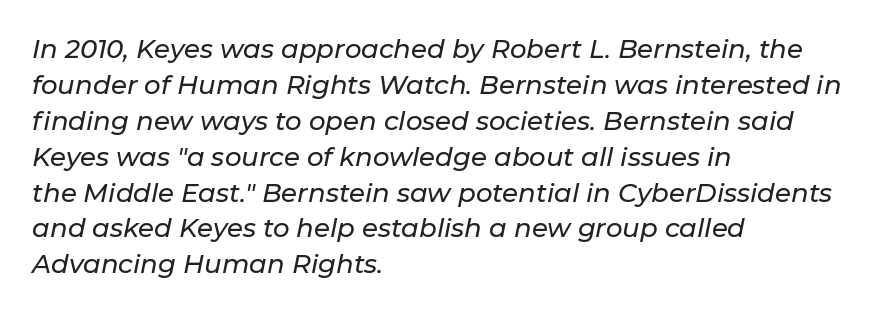
The image shows 26 px text type, italic (leaning right); set left-aligned, normal line spacing (1.38x), normal letter spacing, not underlined.
